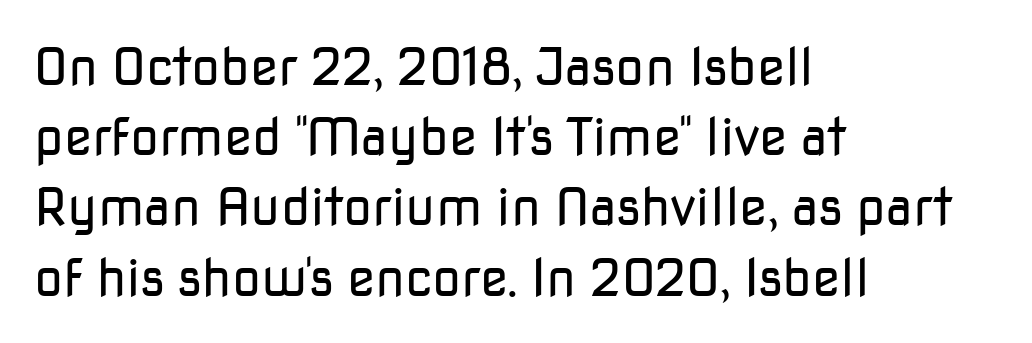
The image shows 52 px regular-weight sans-serif type, upright; set left-aligned, normal line spacing (1.35x), normal letter spacing, not underlined; low stroke contrast and a medium x-height.
